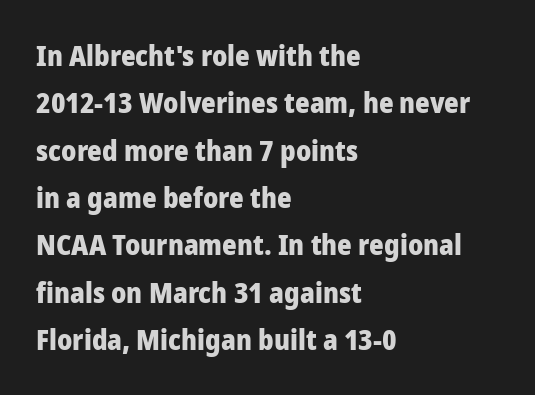
Q: Is the text bold? A: Yes.
Q: Is the text italic (slanted)? A: No, it is upright.
Q: Is the typeface a serif or a sans-serif typeface? A: Sans-serif.
Q: Is the text underlined? A: No.
Q: How is the paragraph aligned? A: Left-aligned.
Q: Is the spacing between letters normal or unusually wide? A: Normal.
Q: Is the spacing between lines tight, normal or loose? A: Normal.
Q: Width (condensed, normal, or wide)? A: Normal.
Q: Stroke contrast? A: Low.
Q: x-height? A: Medium.
Q: Monospaced? A: No.
